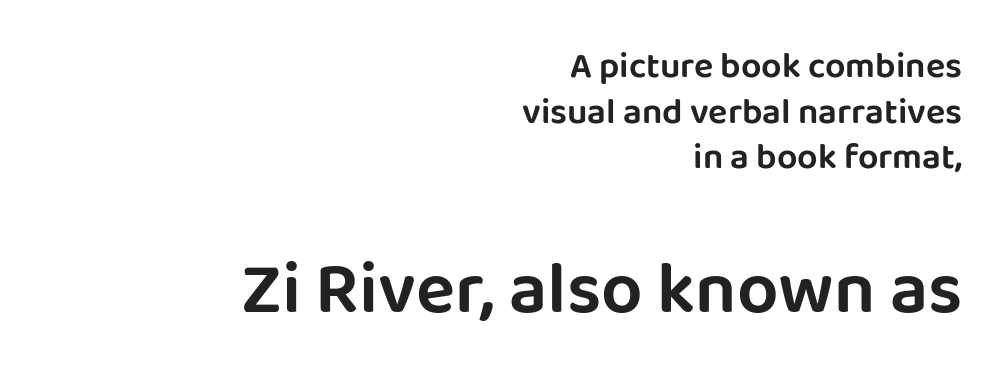
Q: Is the text italic (slanted)? A: No, it is upright.
Q: Is the typeface a serif or a sans-serif typeface? A: Sans-serif.
Q: Is the text underlined? A: No.
Q: How is the paragraph aligned? A: Right-aligned.
Q: Is the spacing between letters normal or unusually wide? A: Normal.
Q: Is the spacing between lines tight, normal or loose? A: Normal.
Q: Which block of text is set in a larger size, the first (top) or the second (bottom)? A: The second (bottom) one.
Q: Width (condensed, normal, or wide)? A: Normal.
Q: Stroke contrast? A: Low.
Q: x-height? A: Large.
Q: Monospaced? A: No.
